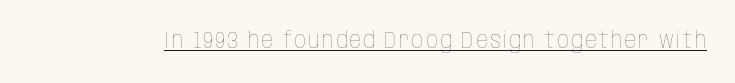
Q: Is the text bold? A: No.
Q: Is the text italic (slanted)? A: No, it is upright.
Q: Is the text underlined? A: Yes.
